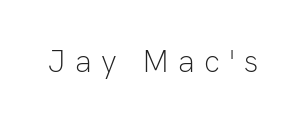
{"serif": "no", "italic": "no", "bold": "no", "weight": "light", "width": "normal", "stroke_contrast": "low", "x_height": "medium", "monospaced": "no", "underline": "no", "letter_spacing": "wide", "letter_spacing_em": 0.3, "glyph_px": 31}
